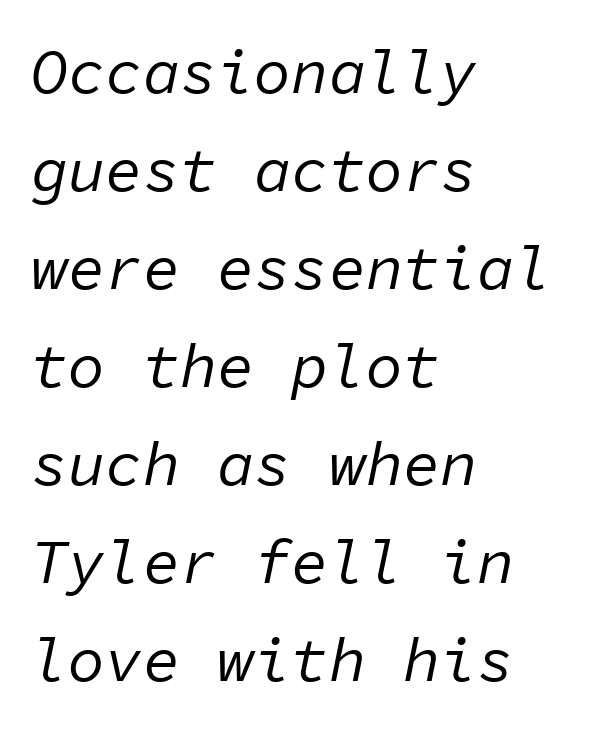
{"italic": "yes", "lean": "right", "slant_degrees": 11, "bold": "no", "weight": "regular", "width": "normal", "stroke_contrast": "low", "x_height": "medium", "monospaced": "yes", "underline": "no", "align": "left", "line_spacing": "normal", "line_spacing_ratio": 1.58, "letter_spacing": "normal", "letter_spacing_em": 0.0, "glyph_px": 62}
